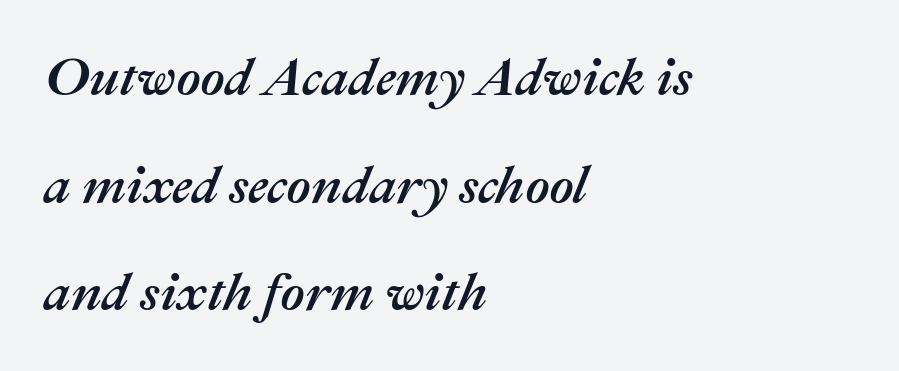
The image shows 53 px text type, italic (leaning right); set left-aligned, loose line spacing (2.03x), normal letter spacing, not underlined; medium stroke contrast and a medium x-height.
